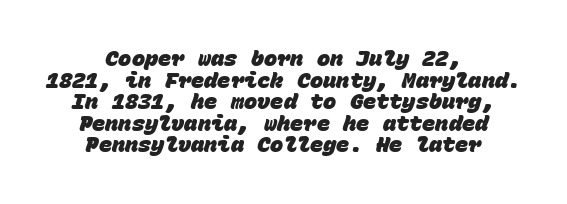
The image shows 22 px bold type; set centered, tight line spacing (0.98x), normal letter spacing, not underlined.
